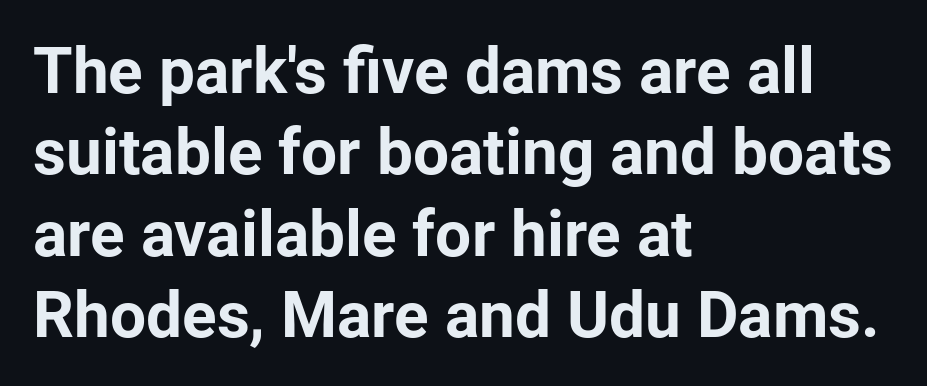
The image shows 64 px bold sans-serif type, upright; set left-aligned, normal line spacing (1.27x), normal letter spacing, not underlined; low stroke contrast and a medium x-height.
